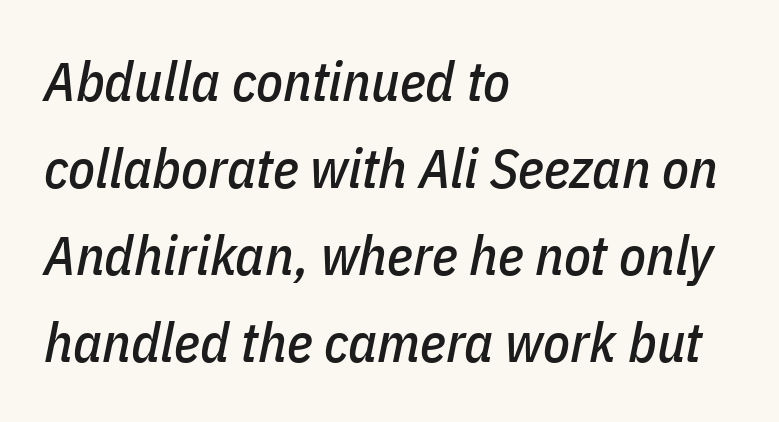
Each line starts at the same left margin while the right side varies. Note the varied advance widths — an 'i' is clearly narrower than an 'm'. A typesetter would call this zero additional tracking. Would a proofreader flag this as italicized? Yes. This sample keeps an unexceptional amount of space between lines.
